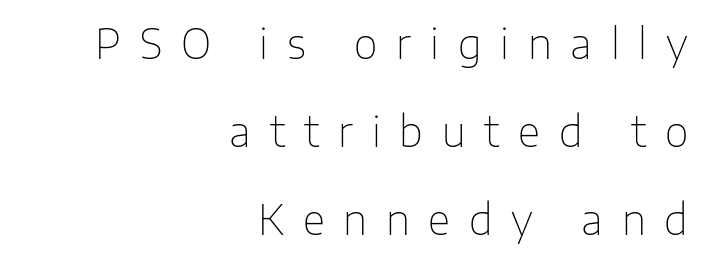
The image shows 41 px thin sans-serif type, upright; set right-aligned, loose line spacing (2.15x), unusually wide letter spacing (+0.46 em), not underlined; low stroke contrast and a medium x-height.
